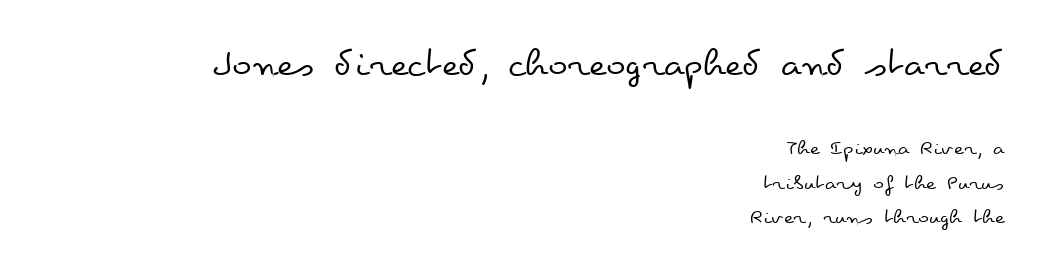
The image shows 41 px regular-weight, wide type, upright; set right-aligned, normal line spacing (1.48x), normal letter spacing, not underlined; the first (top) block is 1.78x larger; low stroke contrast and a small x-height.
